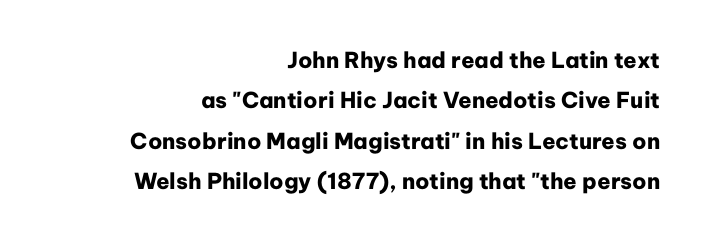
{"italic": "no", "bold": "yes", "underline": "no", "align": "right", "line_spacing_ratio": 1.84, "letter_spacing": "normal", "letter_spacing_em": 0.0, "glyph_px": 22}
